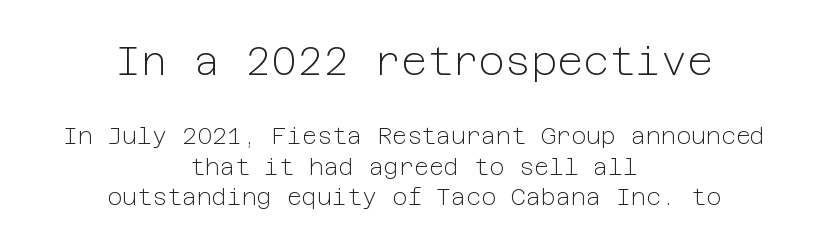
The image shows 40 px light sans-serif type, upright; set centered, normal line spacing (1.33x), normal letter spacing, not underlined; the first (top) block is 1.74x larger; low stroke contrast and a medium x-height.
